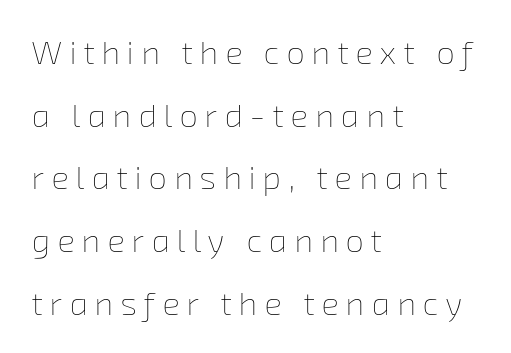
Just letters on the line, the space beneath them empty. Look at the tracking — it's clearly loosened, letters drifting apart. Each line starts at the same left margin while the right side varies. Regarding leading, the lines here are spaced well apart.
